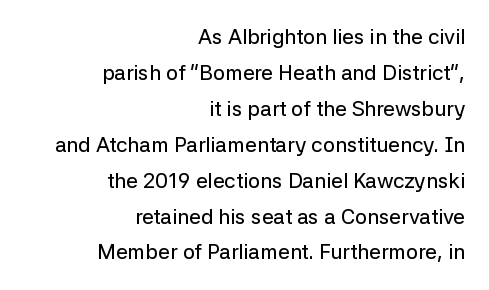
The lettering holds an erect, upright posture throughout. The lines are quadded right. There is no visible air inserted between adjacent glyphs. No word sits above an underline.
